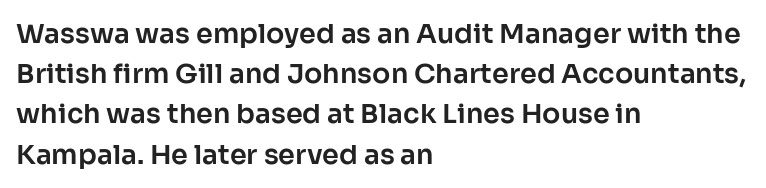
Summary of vertical rhythm: regular, with standard interline spacing. No italicization has been applied; the sample stays upright. One-word summary of the alignment: left. The line texture is even and compact thanks to regular tracking. The space directly below the letters is spotless.
